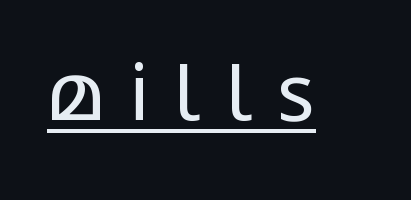
Q: Is the text bold? A: No.
Q: Is the text italic (slanted)? A: No, it is upright.
Q: Is the typeface a serif or a sans-serif typeface? A: Sans-serif.
Q: Is the text underlined? A: Yes.
Q: Is the spacing between letters normal or unusually wide? A: Unusually wide.
Q: Width (condensed, normal, or wide)? A: Condensed.
Q: Stroke contrast? A: Low.
